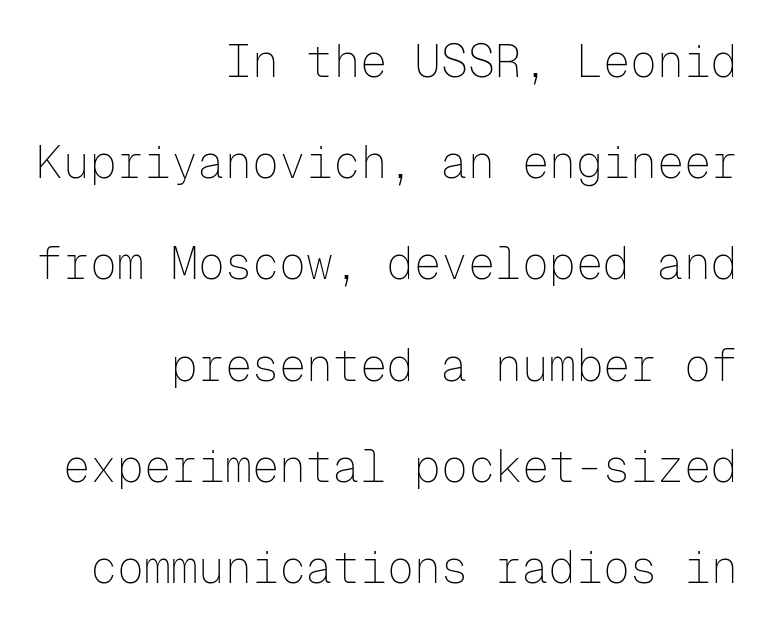
Q: Is the text bold? A: No.
Q: Is the text italic (slanted)? A: No, it is upright.
Q: Is the typeface a serif or a sans-serif typeface? A: Sans-serif.
Q: Is the text underlined? A: No.
Q: How is the paragraph aligned? A: Right-aligned.
Q: Is the spacing between letters normal or unusually wide? A: Normal.
Q: Is the spacing between lines tight, normal or loose? A: Loose.
Q: Width (condensed, normal, or wide)? A: Normal.
Q: Stroke contrast? A: Low.
Q: x-height? A: Medium.
Q: Monospaced? A: Yes.
